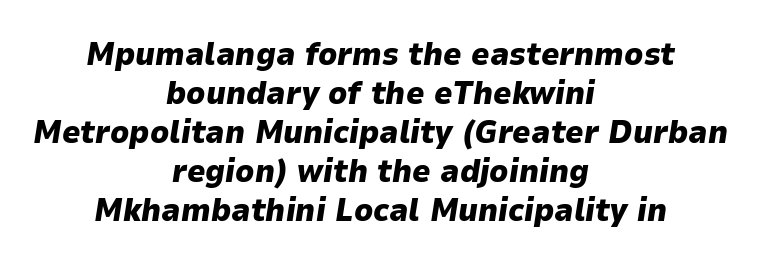
Q: Is the text bold? A: Yes.
Q: Is the text italic (slanted)? A: Yes, it leans right by about 9 degrees.
Q: Is the text underlined? A: No.
Q: How is the paragraph aligned? A: Centered.
Q: Is the spacing between letters normal or unusually wide? A: Normal.
Q: Width (condensed, normal, or wide)? A: Normal.
Q: Stroke contrast? A: Low.
Q: x-height? A: Medium.
Q: Monospaced? A: No.
